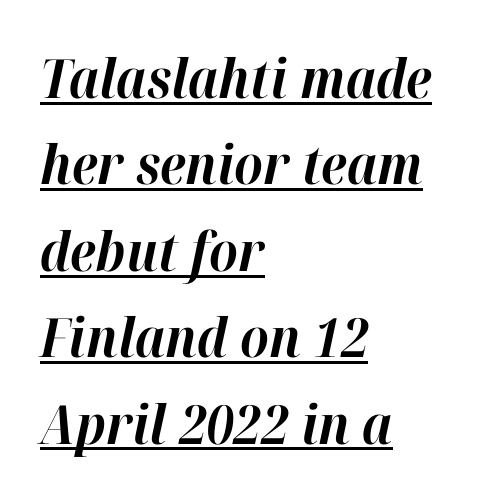
{"italic": "yes", "lean": "right", "slant_degrees": 12, "bold": "yes", "weight": "bold", "width": "normal", "stroke_contrast": "high", "x_height": "medium", "monospaced": "no", "underline": "yes", "align": "left", "line_spacing": "normal", "line_spacing_ratio": 1.6, "letter_spacing": "normal", "letter_spacing_em": 0.0, "glyph_px": 54}
